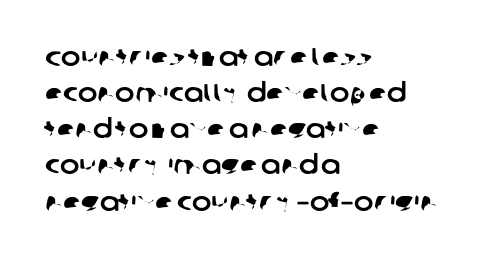
Visually the block forms a straight wall on the left and a jagged coastline on the right. These lines sit exactly where default settings would place them. This rendering leaves character spacing at its baseline value. Decoration check: the copy has no underline.
